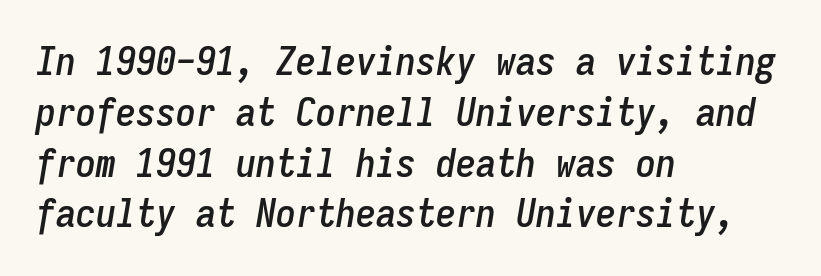
The image shows 40 px condensed type, italic (leaning right), monospaced; set left-aligned, normal line spacing (1.27x), normal letter spacing, not underlined; low stroke contrast and a medium x-height.
